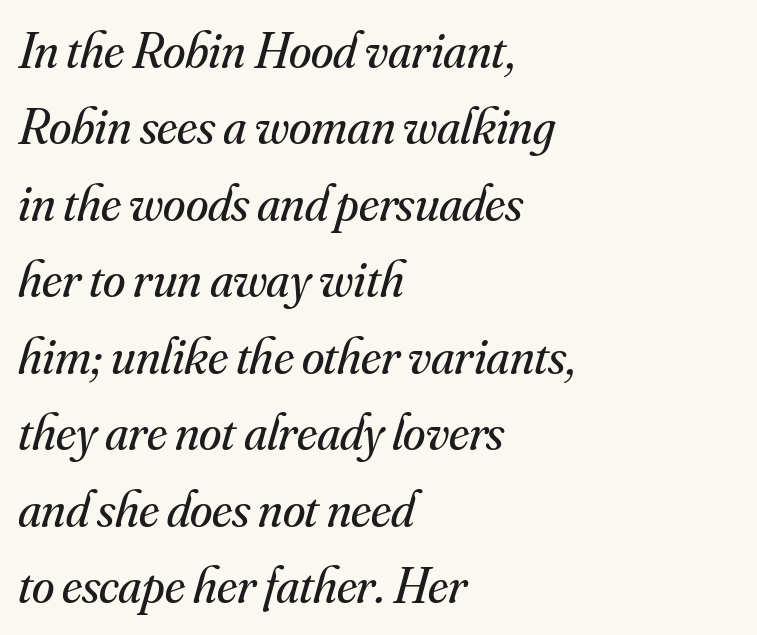
The image shows 51 px regular-weight serif type, italic (leaning right); set left-aligned, normal line spacing (1.5x), normal letter spacing, not underlined; medium stroke contrast and a small x-height.
